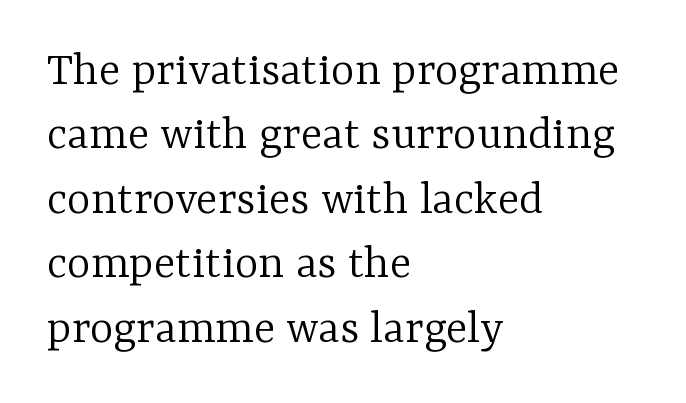
The image shows 50 px light serif type, upright; set left-aligned, normal line spacing (1.29x), normal letter spacing, not underlined; low stroke contrast and a medium x-height.
